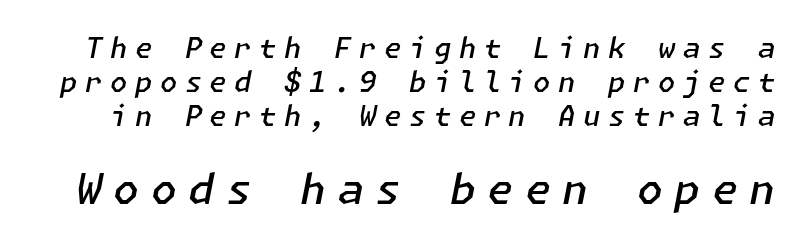
{"italic": "yes", "lean": "right", "slant_degrees": 11, "bold": "semi", "weight": "semibold", "width": "normal", "stroke_contrast": "low", "x_height": "medium", "underline": "no", "line_spacing_ratio": 1.21, "letter_spacing": "wide", "letter_spacing_em": 0.27, "larger_block": "second", "size_ratio": 1.5, "glyph_px": 42}
